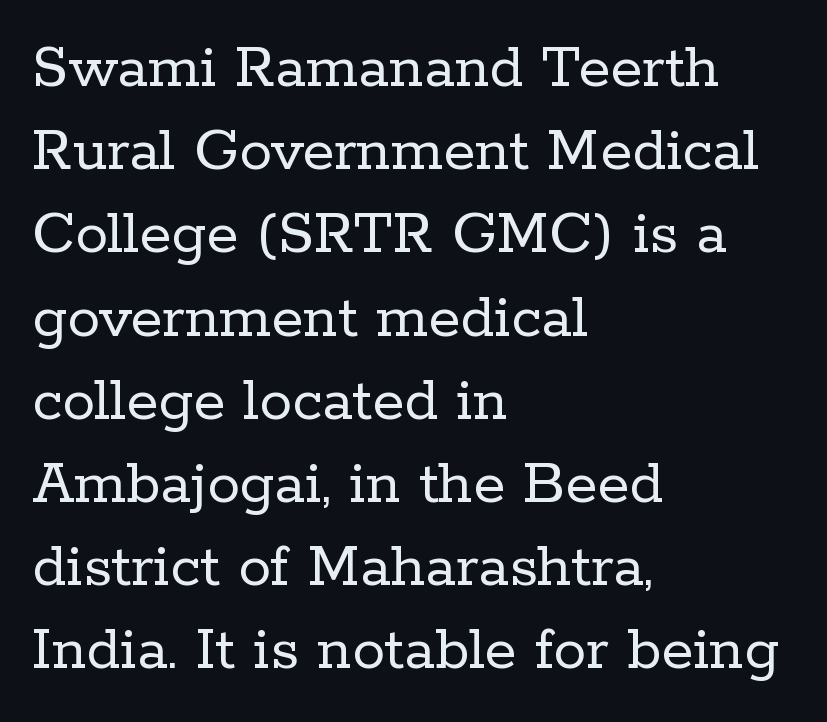
Type style note: has serifs. Nothing heavy about these letters — not bold at all. Reading down the block, your eye returns to a fixed left position each line. Honestly, the row spacing looks completely unremarkable. Vertical strokes here are truly vertical. The passage shown has conventional tracking throughout.
